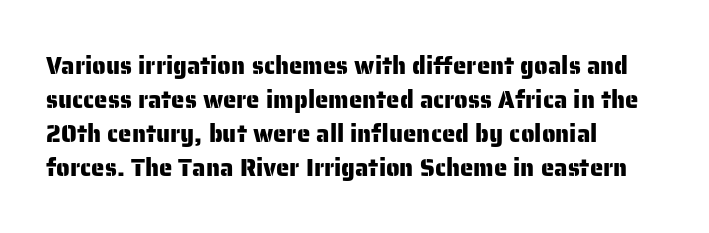
Q: Is the text italic (slanted)? A: No, it is upright.
Q: Is the text underlined? A: No.
Q: How is the paragraph aligned? A: Left-aligned.
Q: Is the spacing between letters normal or unusually wide? A: Normal.
Q: Is the spacing between lines tight, normal or loose? A: Normal.
